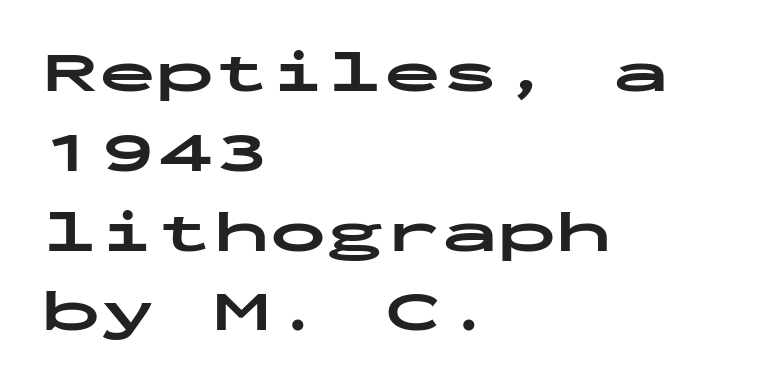
The tracking reads as untouched default to a designer's eye. Each letter, wide or thin by design, is forced into the same width here. The font family rendered here belongs to the sans-serif group. Teacher's note: observe the even left margin — that is flush-left alignment.
